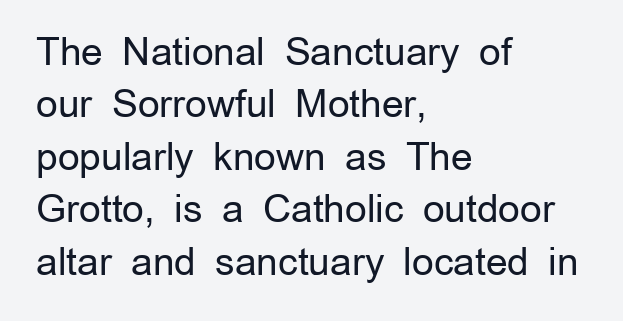
Q: Is the text bold? A: No.
Q: Is the text italic (slanted)? A: No, it is upright.
Q: Is the typeface a serif or a sans-serif typeface? A: Sans-serif.
Q: Is the text underlined? A: No.
Q: How is the paragraph aligned? A: Left-aligned.
Q: Is the spacing between letters normal or unusually wide? A: Normal.
Q: Is the spacing between lines tight, normal or loose? A: Normal.
Q: Width (condensed, normal, or wide)? A: Normal.
Q: Stroke contrast? A: Low.
Q: x-height? A: Medium.
Q: Monospaced? A: No.
